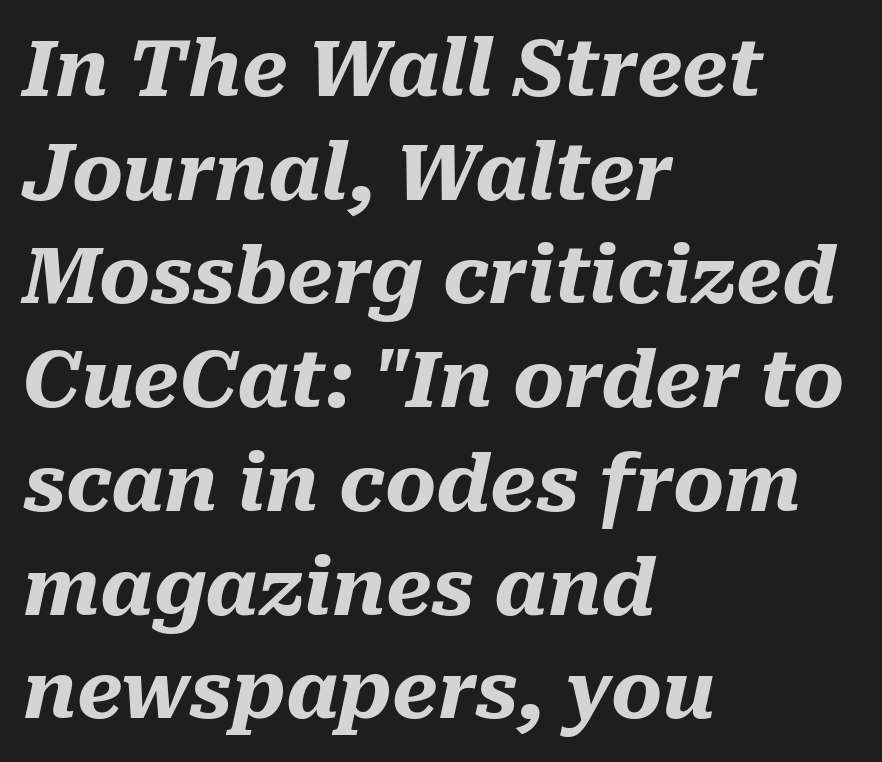
Notice how descenders clear the ascenders below comfortably — that's standard leading. Inter-character spacing is left at the font's built-in metrics. You'd pick this weight for a headline — it's a proper bold. Nobody drew a line under any word here. The lettering tilts uniformly, giving the passage an italic look.
